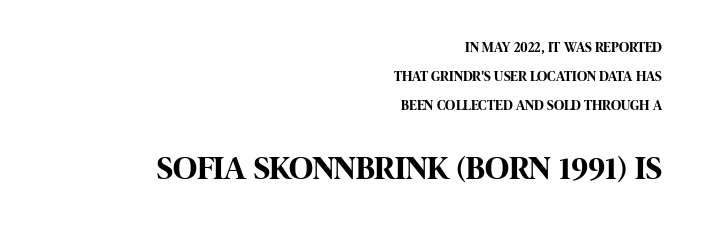
{"serif": "no", "italic": "no", "bold": "yes", "weight": "bold", "width": "condensed", "stroke_contrast": "high", "x_height": "large", "monospaced": "no", "underline": "no", "align": "right", "line_spacing": "loose", "line_spacing_ratio": 2.08, "letter_spacing": "normal", "letter_spacing_em": 0.0, "larger_block": "second", "size_ratio": 2.36, "glyph_px": 33}
